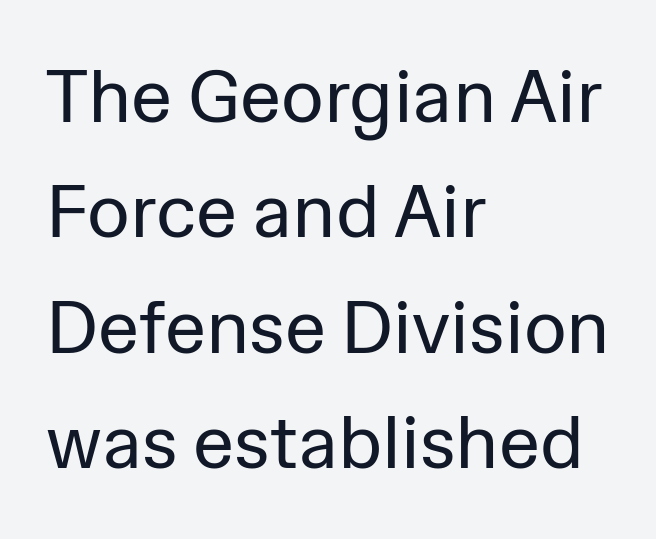
The image shows 74 px regular-weight sans-serif type, upright; set left-aligned, normal line spacing (1.56x), normal letter spacing, not underlined; low stroke contrast and a medium x-height.
